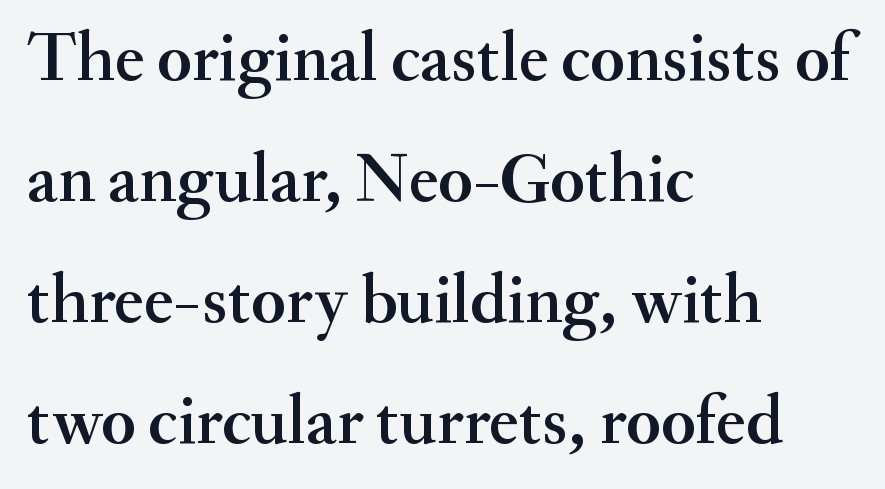
The glyphs are unaccompanied by any horizontal stroke below them. Tracking value appears to be zero — textbook default spacing. Every row of glyphs begins at an identical x-position on the left. Do the characters align in a grid? No, the font is proportional.
